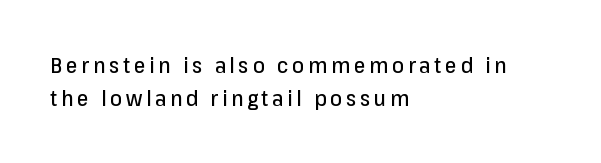
Q: Is the text italic (slanted)? A: No, it is upright.
Q: Is the text underlined? A: No.
Q: How is the paragraph aligned? A: Left-aligned.
Q: Is the spacing between lines tight, normal or loose? A: Normal.
